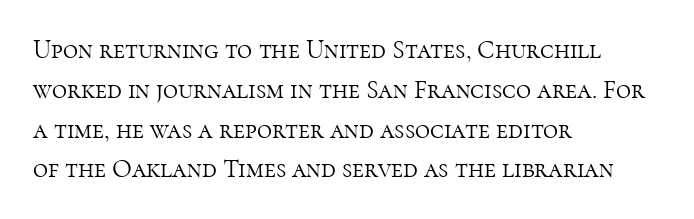
Nobody touched the tracking dial on this one. Line starts are locked; line ends wander. The block of text has a typical density, with ordinary space between rows. The glyphs are unaccompanied by any horizontal stroke below them. Notice how the stems are strictly vertical — no italics here. These glyphs show unthickened strokes, regular width or finer.
